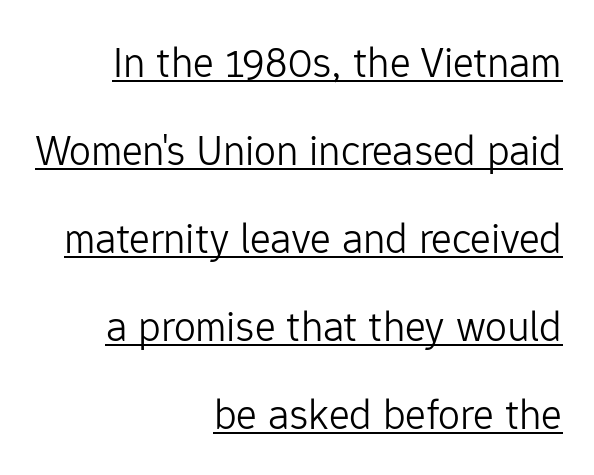
Q: Is the text bold? A: No.
Q: Is the text italic (slanted)? A: No, it is upright.
Q: Is the typeface a serif or a sans-serif typeface? A: Sans-serif.
Q: Is the text underlined? A: Yes.
Q: How is the paragraph aligned? A: Right-aligned.
Q: Is the spacing between letters normal or unusually wide? A: Normal.
Q: Is the spacing between lines tight, normal or loose? A: Loose.
Q: Width (condensed, normal, or wide)? A: Normal.
Q: Stroke contrast? A: Low.
Q: x-height? A: Medium.
Q: Monospaced? A: No.
